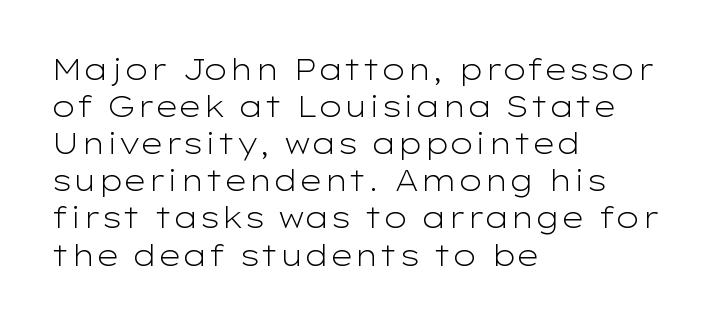
{"serif": "no", "italic": "no", "bold": "no", "weight": "light", "width": "wide", "stroke_contrast": "low", "x_height": "medium", "monospaced": "no", "underline": "no", "align": "left", "line_spacing": "normal", "line_spacing_ratio": 1.28, "letter_spacing": "normal", "letter_spacing_em": 0.0, "glyph_px": 29}
